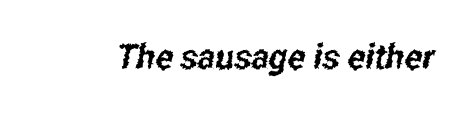
The image shows 35 px condensed sans-serif type; set normal letter spacing, not underlined; low stroke contrast and a medium x-height.
